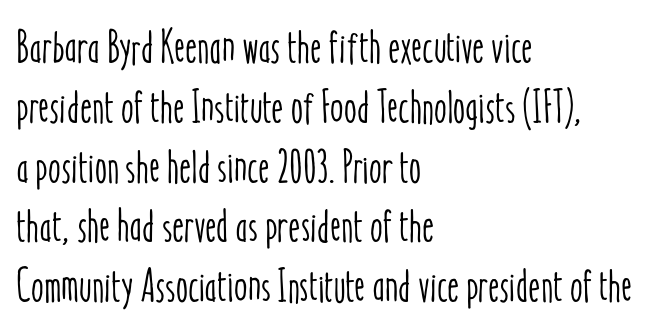
The image shows 46 px condensed type, upright; set left-aligned, normal line spacing (1.3x), normal letter spacing, not underlined; low stroke contrast and a medium x-height.
